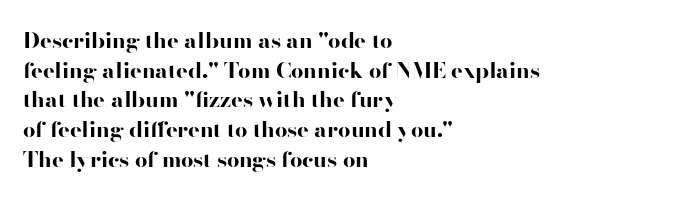
Caption: standard tracking, unaltered. Bold? Absolutely — the strokes are thick and heavy. Where is the straight margin? On the left. The line-height multiplier appears to be the usual default. Underlining? Definitely not there. Upright lettering throughout.
